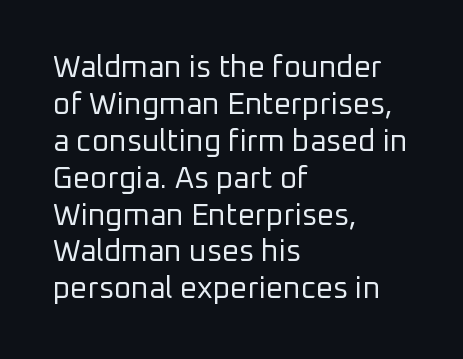
Descender tails drop into unmarked territory. The rendering shows plain stroke endings on the letterforms — a sans-serif design. Weight class: somewhere from thin through regular. No italicization has been applied; the sample stays upright.
